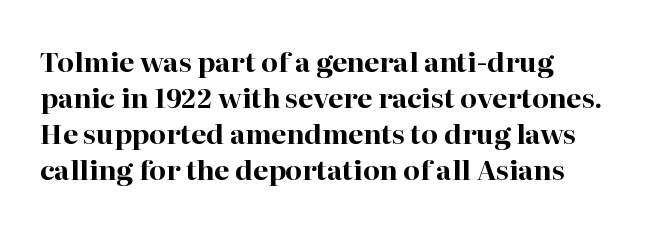
{"italic": "no", "bold": "yes", "underline": "no", "align": "left", "line_spacing": "normal", "line_spacing_ratio": 1.33, "letter_spacing": "normal", "letter_spacing_em": 0.0, "glyph_px": 27}
